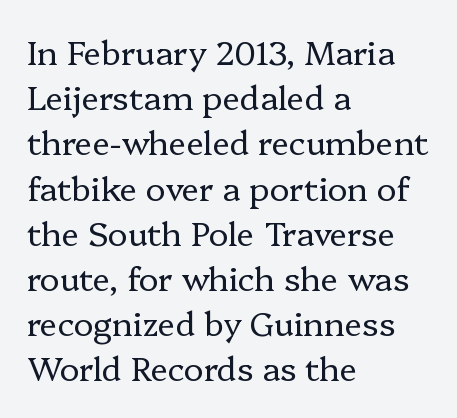
The image shows 33 px regular-weight serif type, upright; set left-aligned, normal line spacing (1.37x), normal letter spacing, not underlined; low stroke contrast and a medium x-height.
